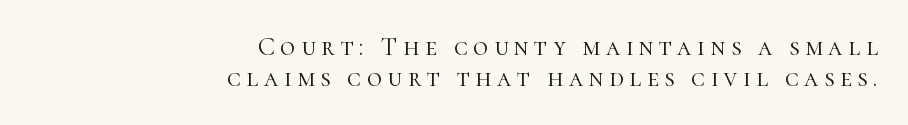
Compared with typical body copy, the letter spacing here is much looser. Is the block centered? No — it sits flush against the right margin. The zone under the glyphs is completely vacant. Vertical stems look standard width or narrower in stroke.
